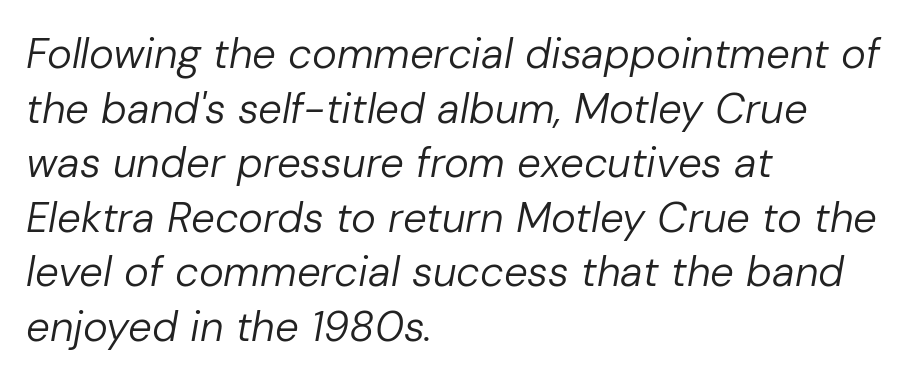
The image shows 42 px regular-weight type, italic (leaning right); set left-aligned, normal line spacing (1.3x), normal letter spacing, not underlined; low stroke contrast and a medium x-height.
